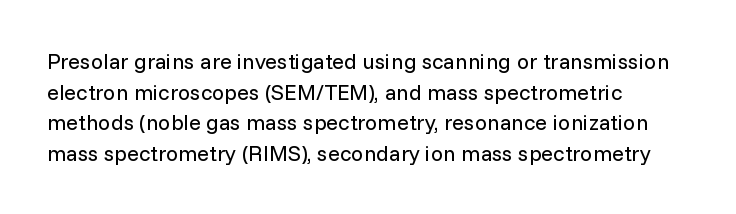
Here the glyphs are tracked normally, forming tight word shapes. This sample keeps an unexceptional amount of space between lines. Every character sits straight up, as roman type does. Each stroke keeps to a modest, everyday thickness or less. This rendering uses left alignment, leaving the right contour irregular. Descenders are the only things crossing below the line.
